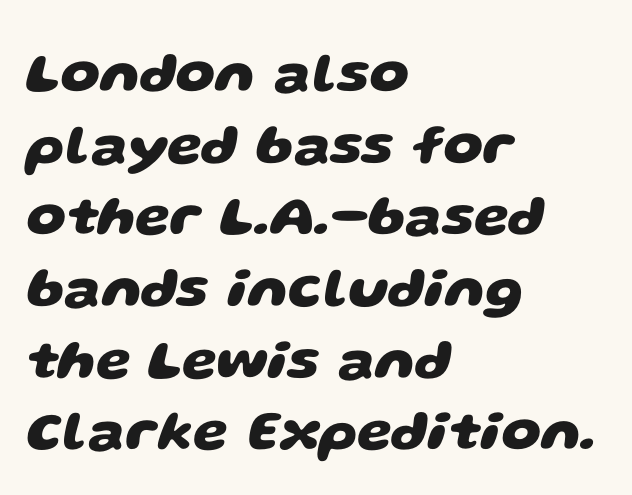
The font is running at its bold setting. The strip under each line holds only bare page. Caption: standard tracking, unaltered. The passage shown is typed in a proportional face where columns would drift. Regarding serifs, this sample does without them.
